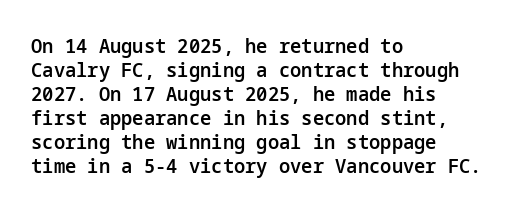
The image shows 20 px text type, upright; set left-aligned, line spacing 1.2x, normal letter spacing, not underlined.
